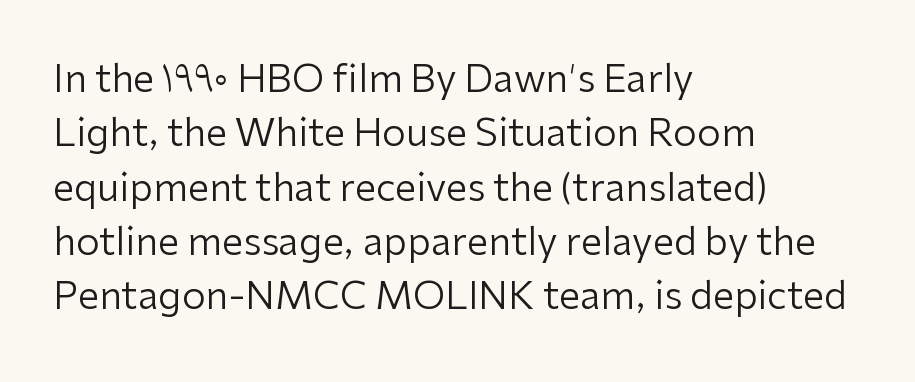
In terms of letterform style, serifs are entirely absent. Every row of glyphs begins at an identical x-position on the left. The letters look calm and open, with moderate or lighter stems. Students, observe: this is what conventionally led text looks like. Decoration check: the copy has no underline. It's the straight-up-and-down kind of type.
